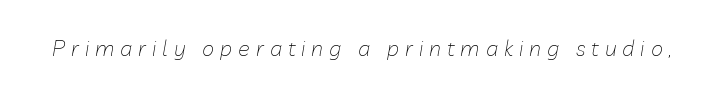
Q: Is the text bold? A: No.
Q: Is the text italic (slanted)? A: Yes, it leans right by about 10 degrees.
Q: Is the text underlined? A: No.
Q: Is the spacing between letters normal or unusually wide? A: Unusually wide.
